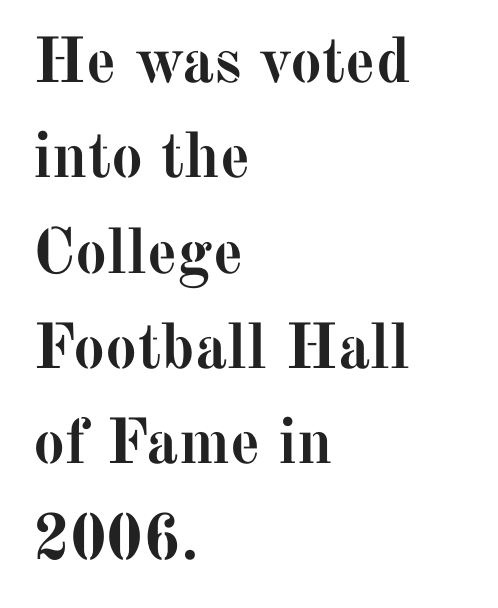
{"serif": "yes", "italic": "no", "bold": "yes", "weight": "semibold", "width": "normal", "stroke_contrast": "medium", "x_height": "medium", "monospaced": "no", "underline": "no", "align": "left", "line_spacing": "normal", "line_spacing_ratio": 1.49, "letter_spacing": "normal", "letter_spacing_em": 0.0, "glyph_px": 64}
